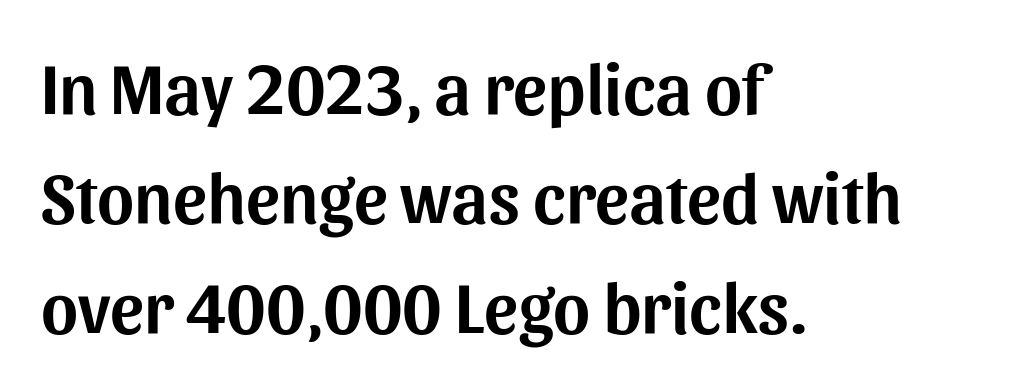
Honestly, the row spacing looks completely unremarkable. These lines stack with their left ends in a neat column. This rendering employs a face without finishing strokes, i.e., a sans-serif. The rendering uses natural spacing where letterforms have individual widths.
